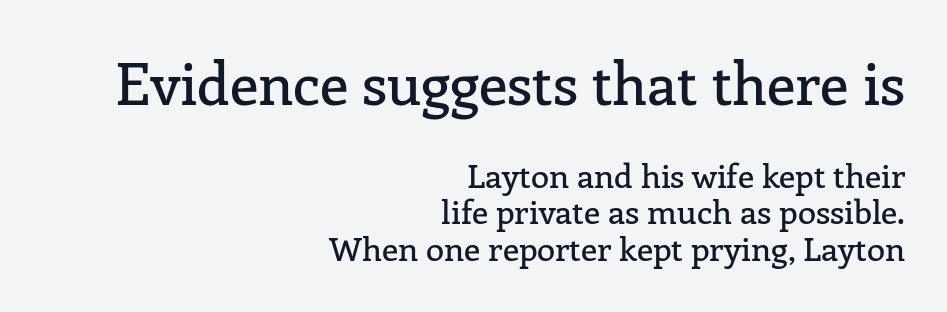
Q: Is the text italic (slanted)? A: No, it is upright.
Q: Is the typeface a serif or a sans-serif typeface? A: Serif.
Q: Is the text underlined? A: No.
Q: How is the paragraph aligned? A: Right-aligned.
Q: Is the spacing between letters normal or unusually wide? A: Normal.
Q: Is the spacing between lines tight, normal or loose? A: Tight.
Q: Which block of text is set in a larger size, the first (top) or the second (bottom)? A: The first (top) one.
Q: Width (condensed, normal, or wide)? A: Normal.
Q: Stroke contrast? A: Low.
Q: x-height? A: Medium.
Q: Monospaced? A: No.
